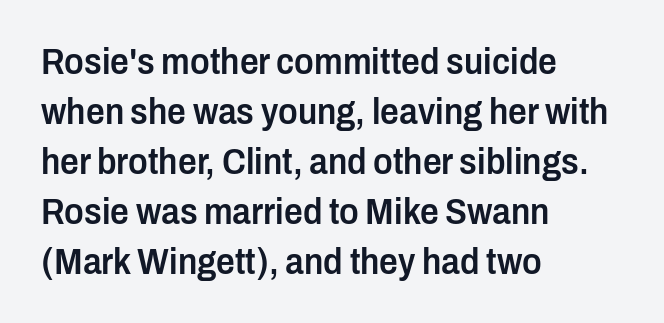
Q: Is the text bold? A: Semi-bold.
Q: Is the text italic (slanted)? A: No, it is upright.
Q: Is the typeface a serif or a sans-serif typeface? A: Sans-serif.
Q: Is the text underlined? A: No.
Q: How is the paragraph aligned? A: Left-aligned.
Q: Is the spacing between letters normal or unusually wide? A: Normal.
Q: Is the spacing between lines tight, normal or loose? A: Normal.
Q: Width (condensed, normal, or wide)? A: Condensed.
Q: Stroke contrast? A: Low.
Q: x-height? A: Medium.
Q: Monospaced? A: No.
